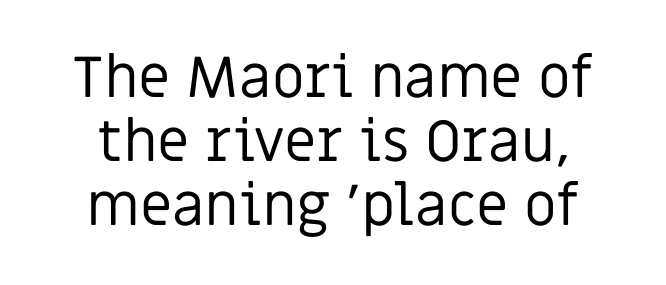
Students, note that the glyphs here touch the page at normal intervals. This is sans-serif lettering, the kind often seen on screens and signage. Does the copy run flush right? No — it is centered line by line. Is this a fixed-width face? No — the glyphs have proportional, varying widths. Unlike italic type, these characters show no tilt at all. Closely set lines give the paragraph a compact silhouette.
